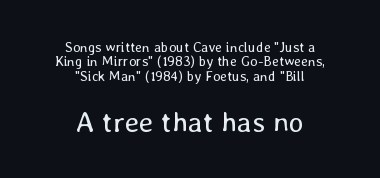
{"italic": "no", "bold": "no", "weight": "regular", "width": "normal", "stroke_contrast": "low", "x_height": "medium", "monospaced": "no", "underline": "no", "align": "center", "line_spacing": "tight", "line_spacing_ratio": 1.03, "letter_spacing": "normal", "letter_spacing_em": 0.0, "larger_block": "second", "size_ratio": 2.07, "glyph_px": 29}
